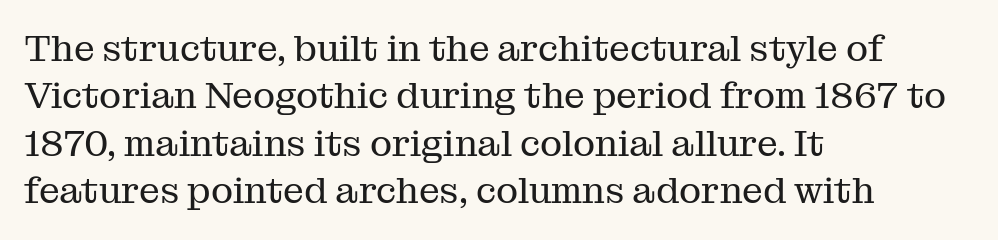
Q: Is the text bold? A: No.
Q: Is the text italic (slanted)? A: No, it is upright.
Q: Is the typeface a serif or a sans-serif typeface? A: Serif.
Q: Is the text underlined? A: No.
Q: How is the paragraph aligned? A: Left-aligned.
Q: Is the spacing between letters normal or unusually wide? A: Normal.
Q: Is the spacing between lines tight, normal or loose? A: Normal.
Q: Width (condensed, normal, or wide)? A: Normal.
Q: Stroke contrast? A: Medium.
Q: x-height? A: Medium.
Q: Monospaced? A: No.
